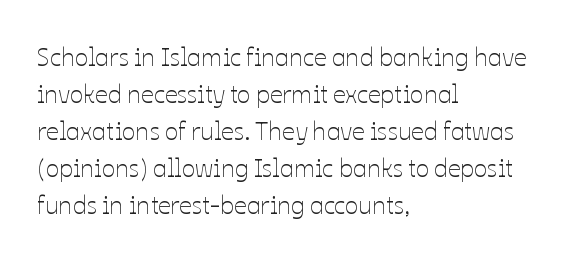
Q: Is the text bold? A: No.
Q: Is the text italic (slanted)? A: No, it is upright.
Q: Is the text underlined? A: No.
Q: How is the paragraph aligned? A: Left-aligned.
Q: Is the spacing between letters normal or unusually wide? A: Normal.
Q: Is the spacing between lines tight, normal or loose? A: Normal.
